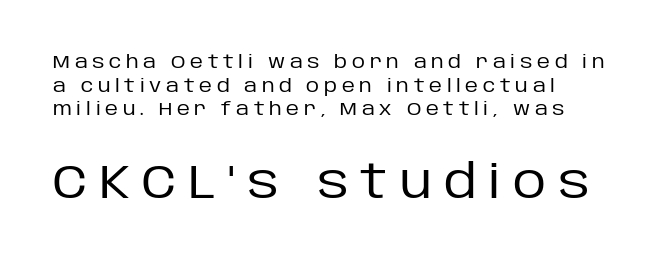
Q: Is the text bold? A: No.
Q: Is the text italic (slanted)? A: No, it is upright.
Q: Is the typeface a serif or a sans-serif typeface? A: Sans-serif.
Q: Is the text underlined? A: No.
Q: How is the paragraph aligned? A: Left-aligned.
Q: Is the spacing between letters normal or unusually wide? A: Unusually wide.
Q: Is the spacing between lines tight, normal or loose? A: Normal.
Q: Which block of text is set in a larger size, the first (top) or the second (bottom)? A: The second (bottom) one.
Q: Width (condensed, normal, or wide)? A: Normal.
Q: Stroke contrast? A: Low.
Q: x-height? A: Large.
Q: Monospaced? A: No.
